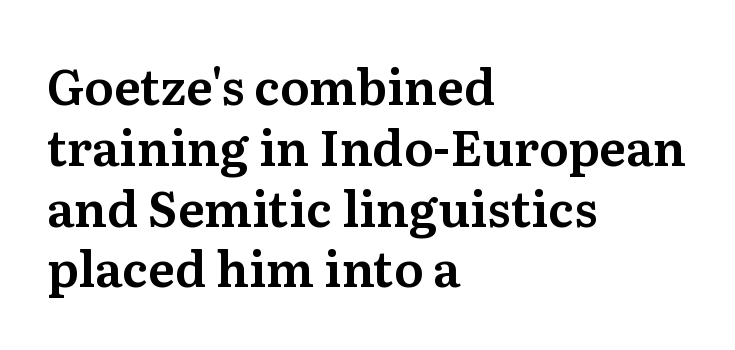
The image shows 49 px serif type, upright; set left-aligned, line spacing 1.24x, normal letter spacing, not underlined; medium stroke contrast and a medium x-height.
